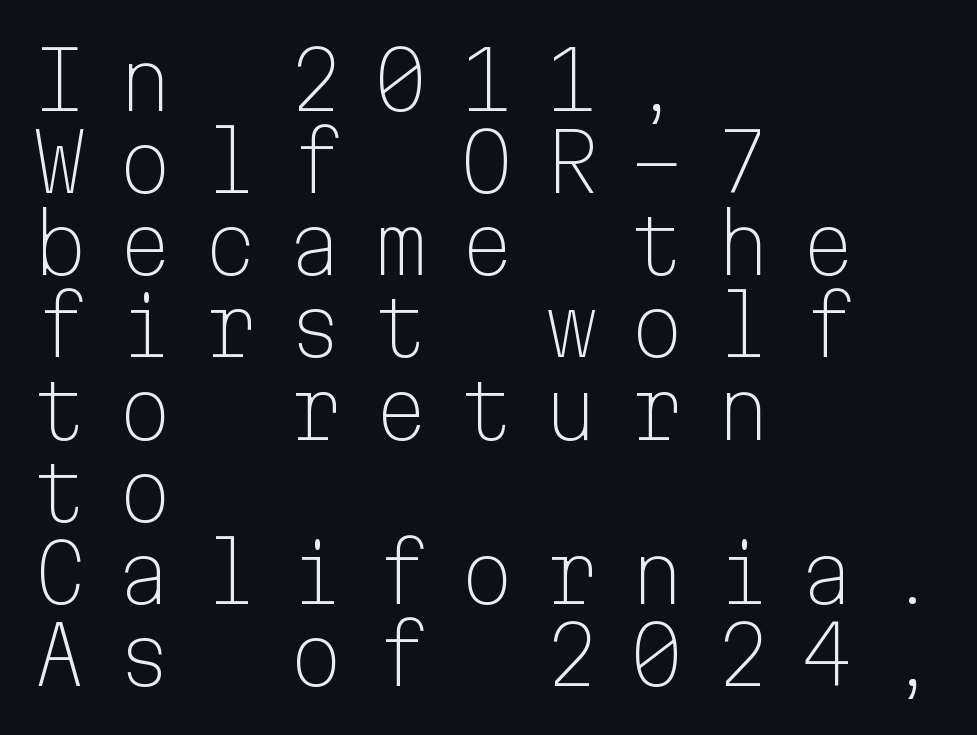
The image shows 79 px light sans-serif type, upright, monospaced; set left-aligned, tight line spacing (1.04x), unusually wide letter spacing (+0.38 em), not underlined; low stroke contrast and a medium x-height.
